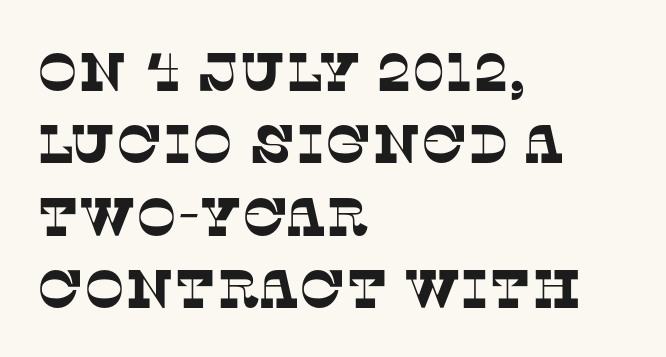
{"serif": "yes", "width": "normal", "stroke_contrast": "low", "x_height": "large", "monospaced": "no", "underline": "no", "align": "left", "line_spacing": "normal", "line_spacing_ratio": 1.34, "letter_spacing": "normal", "letter_spacing_em": 0.0, "glyph_px": 54}
